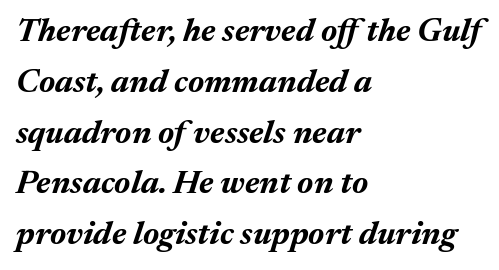
The image shows 33 px bold type, italic (leaning right); set left-aligned, normal line spacing (1.54x), normal letter spacing, not underlined; medium stroke contrast and a medium x-height.
